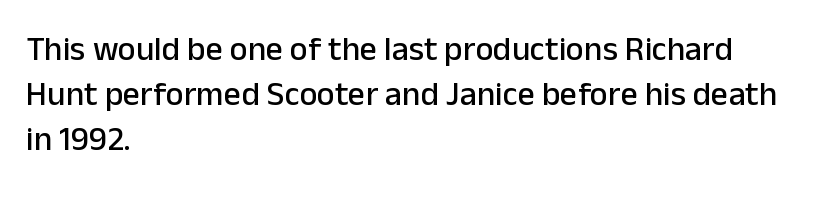
{"serif": "no", "italic": "no", "width": "normal", "stroke_contrast": "low", "x_height": "medium", "monospaced": "no", "underline": "no", "align": "left", "line_spacing": "normal", "line_spacing_ratio": 1.33, "letter_spacing": "normal", "letter_spacing_em": 0.0, "glyph_px": 34}
